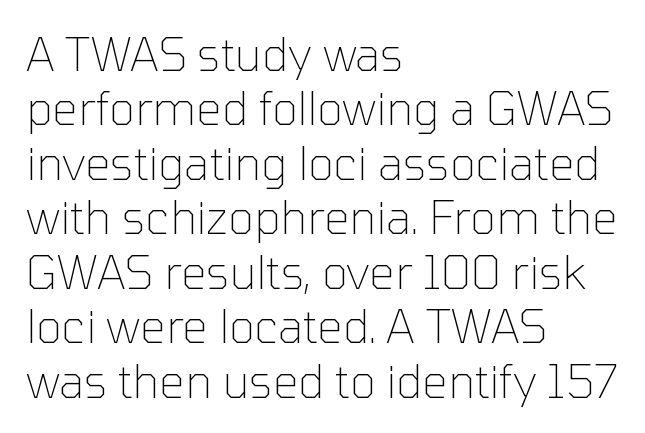
{"serif": "no", "italic": "no", "bold": "no", "weight": "thin", "width": "normal", "stroke_contrast": "low", "x_height": "medium", "monospaced": "no", "underline": "no", "align": "left", "line_spacing_ratio": 1.21, "letter_spacing": "normal", "letter_spacing_em": 0.0, "glyph_px": 45}
